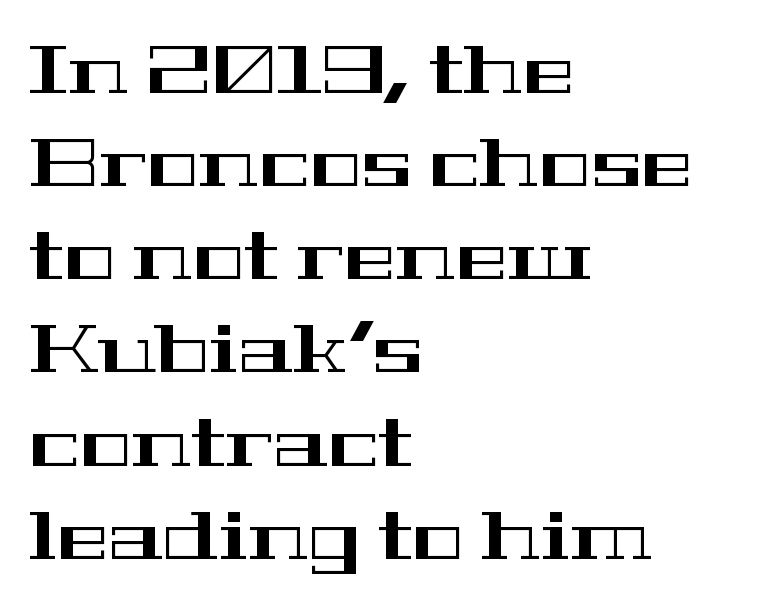
When letters stand straight like this, we call the style roman or upright. Unlike a clean sans, this face finishes its strokes with serifs. Is the block centered? No — it sits flush against the left margin. The strip under each line holds only bare page. Words appear dense and cohesive because spacing is normal.
